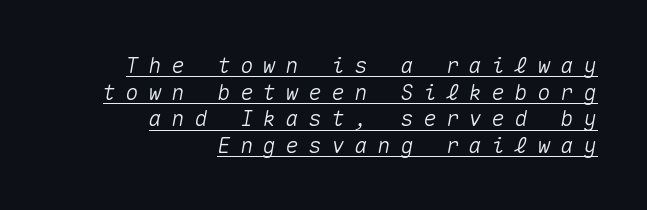
Rendered with sloped, italic letterforms. What decoration does the sample have? An underline. One-word summary of the alignment: right. The type is letterspaced generously, with wide tracking.
